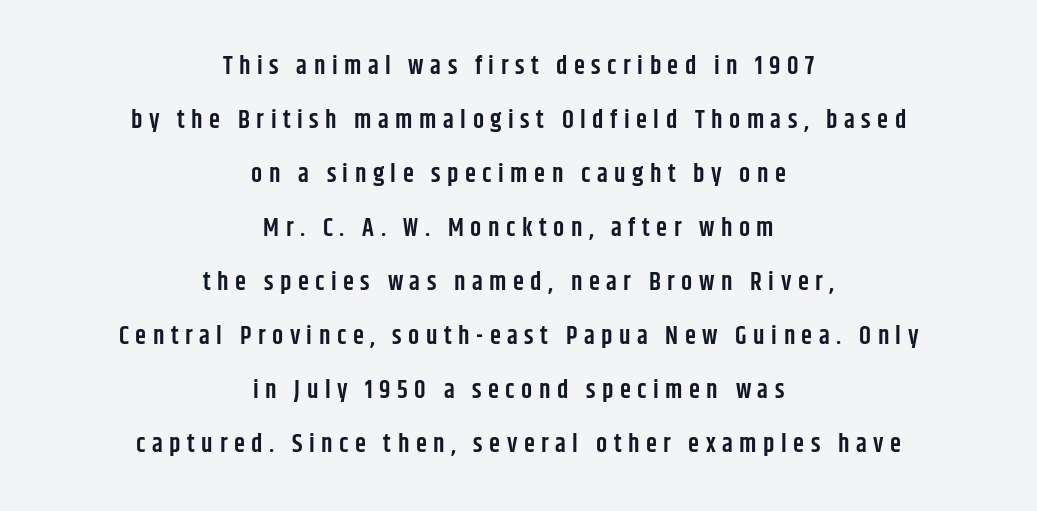
What stands out about the letter spacing? Its width — letters are far apart. Has an underline been added? It has not. When letters stand straight like this, we call the style roman or upright. Centered paragraph, ragged on both sides. Caption: semibold face, moderately heavy strokes. In terms of leading, this rendering errs on the spacious side.
